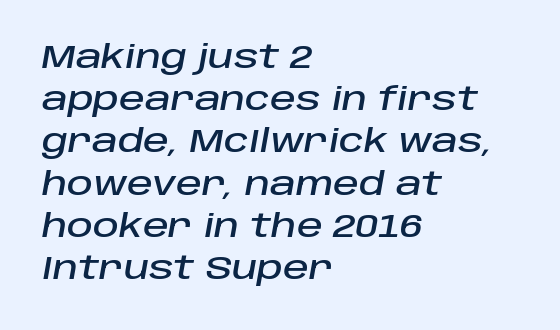
The image shows 32 px text type, italic (leaning right); set left-aligned, normal line spacing (1.32x), normal letter spacing, not underlined; low stroke contrast and a large x-height.
